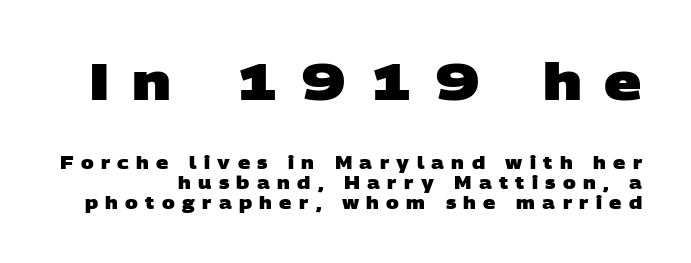
The image shows 52 px heavy, wide sans-serif type; set line spacing 1.18x, unusually wide letter spacing (+0.43 em), not underlined; the first (top) block is 3.06x larger; low stroke contrast and a large x-height.
